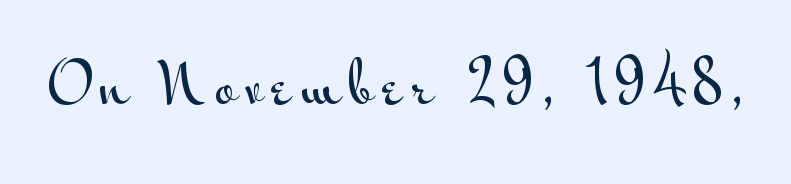
Each row of text sits above clean, open space. Observe the absence of serifs on each vertical stroke in this sample. Spacing verdict: proportional, widths tailored to each character.
